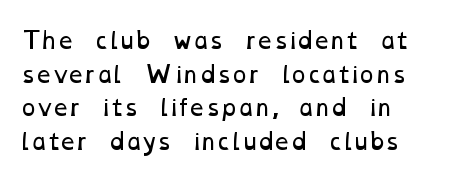
The strokes carry an ordinary text weight at most. Does the copy run flush right? No — it runs flush left. The type is set solid horizontally, with unmodified tracking. Successive baselines arrive at the customary interval. The area under the type is left untouched.
